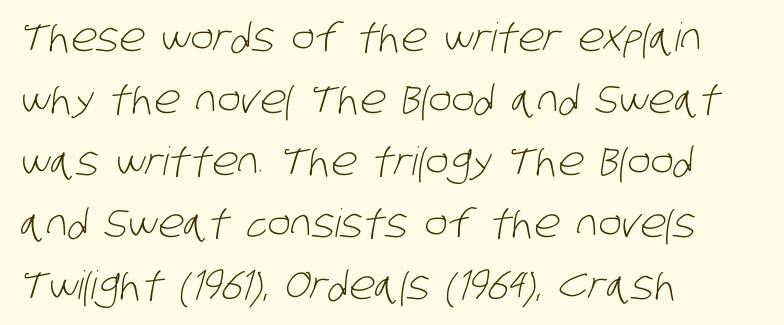
The image shows 39 px light, condensed sans-serif type; set left-aligned, normal line spacing (1.59x), normal letter spacing, not underlined; low stroke contrast and a large x-height.
